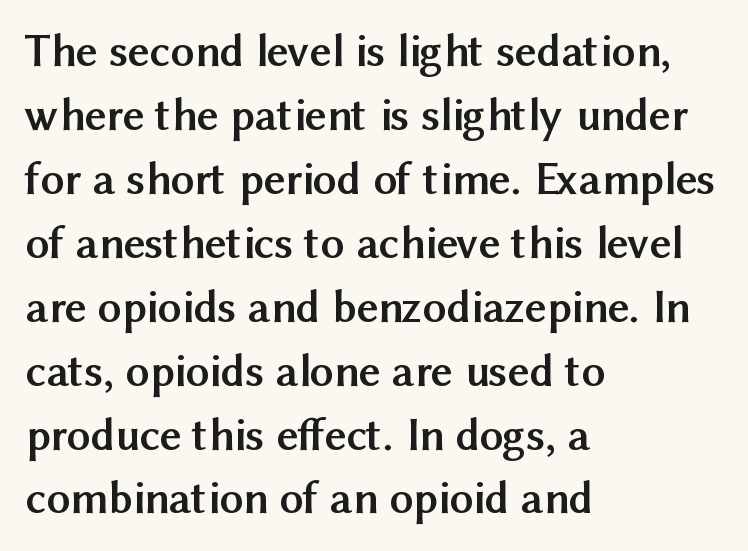
Q: Is the text bold? A: Yes.
Q: Is the text italic (slanted)? A: No, it is upright.
Q: Is the typeface a serif or a sans-serif typeface? A: Sans-serif.
Q: Is the text underlined? A: No.
Q: How is the paragraph aligned? A: Left-aligned.
Q: Is the spacing between letters normal or unusually wide? A: Normal.
Q: Is the spacing between lines tight, normal or loose? A: Normal.
Q: Width (condensed, normal, or wide)? A: Normal.
Q: Stroke contrast? A: Medium.
Q: x-height? A: Medium.
Q: Monospaced? A: No.
